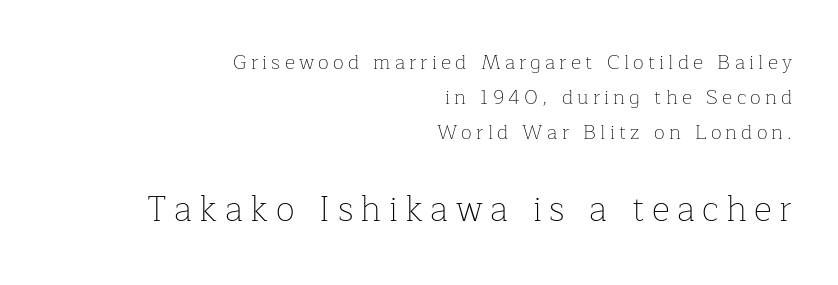
Q: Is the text bold? A: No.
Q: Is the text italic (slanted)? A: No, it is upright.
Q: Is the typeface a serif or a sans-serif typeface? A: Serif.
Q: Is the text underlined? A: No.
Q: How is the paragraph aligned? A: Right-aligned.
Q: Is the spacing between letters normal or unusually wide? A: Unusually wide.
Q: Which block of text is set in a larger size, the first (top) or the second (bottom)? A: The second (bottom) one.
Q: Width (condensed, normal, or wide)? A: Normal.
Q: Stroke contrast? A: Low.
Q: x-height? A: Medium.
Q: Monospaced? A: No.
